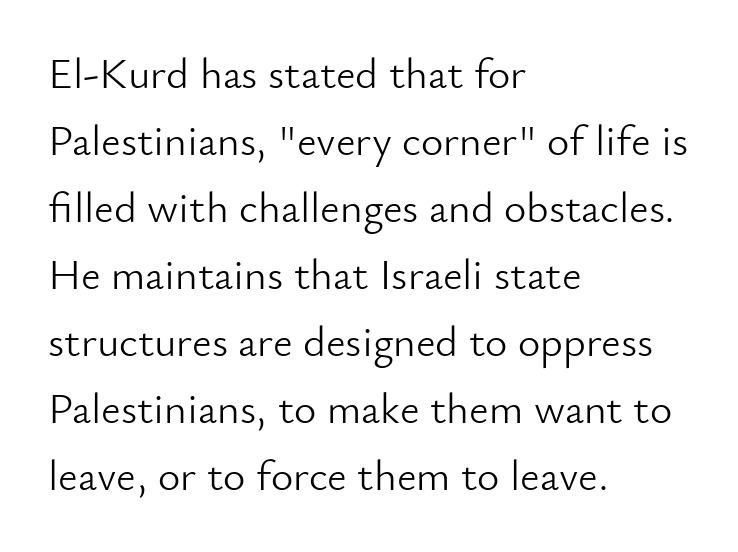
The image shows 43 px light sans-serif type, upright; set left-aligned, normal line spacing (1.56x), normal letter spacing, not underlined; low stroke contrast and a small x-height.
